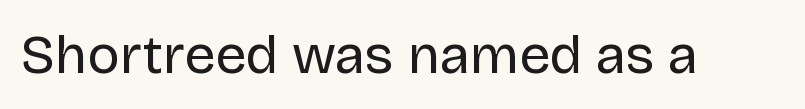
{"serif": "no", "italic": "no", "bold": "no", "weight": "regular", "width": "normal", "stroke_contrast": "low", "x_height": "large", "monospaced": "no", "underline": "no", "letter_spacing": "normal", "letter_spacing_em": 0.0, "glyph_px": 55}
